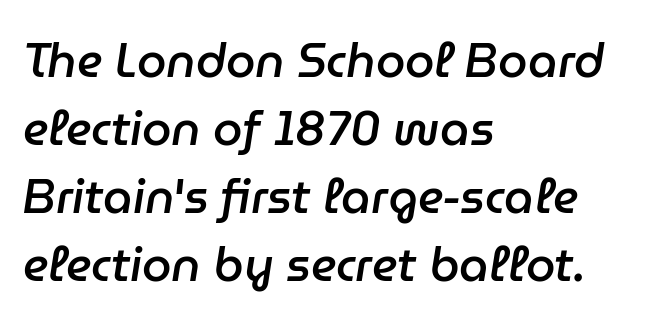
Q: Is the text bold? A: Semi-bold.
Q: Is the text italic (slanted)? A: Yes, it leans right by about 9 degrees.
Q: Is the text underlined? A: No.
Q: How is the paragraph aligned? A: Left-aligned.
Q: Is the spacing between letters normal or unusually wide? A: Normal.
Q: Is the spacing between lines tight, normal or loose? A: Normal.
Q: Width (condensed, normal, or wide)? A: Normal.
Q: Stroke contrast? A: Low.
Q: x-height? A: Medium.
Q: Monospaced? A: No.
